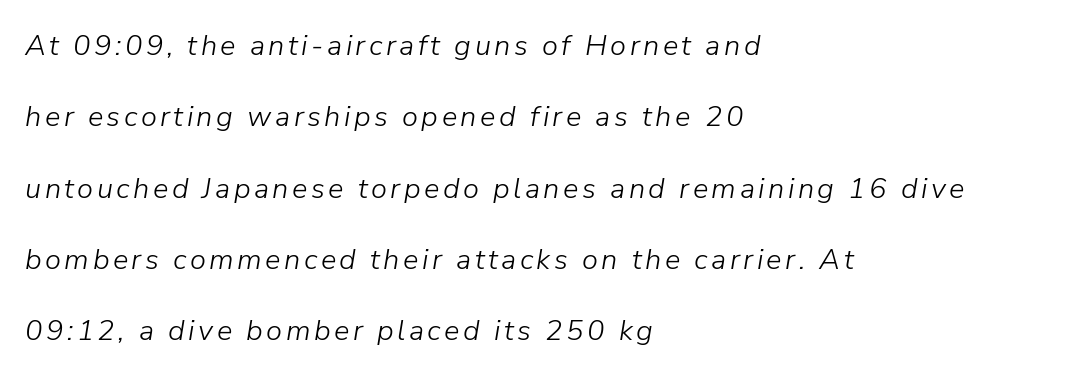
Q: Is the text bold? A: No.
Q: Is the text italic (slanted)? A: Yes, it leans right by about 9 degrees.
Q: Is the text underlined? A: No.
Q: How is the paragraph aligned? A: Left-aligned.
Q: Is the spacing between lines tight, normal or loose? A: Loose.
Q: Width (condensed, normal, or wide)? A: Normal.
Q: Stroke contrast? A: Low.
Q: x-height? A: Medium.
Q: Monospaced? A: No.
